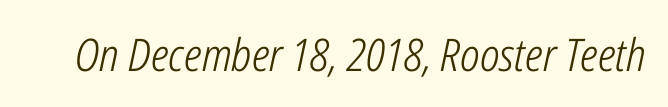
Here the designer chose a conventional face with non-uniform glyph widths. Inter-character spacing is left at the font's built-in metrics. Is the type slanted? Yes — the strokes lean at a clear angle. On a weight scale, this lands at 450 or below. Has an underline been added? It has not.
